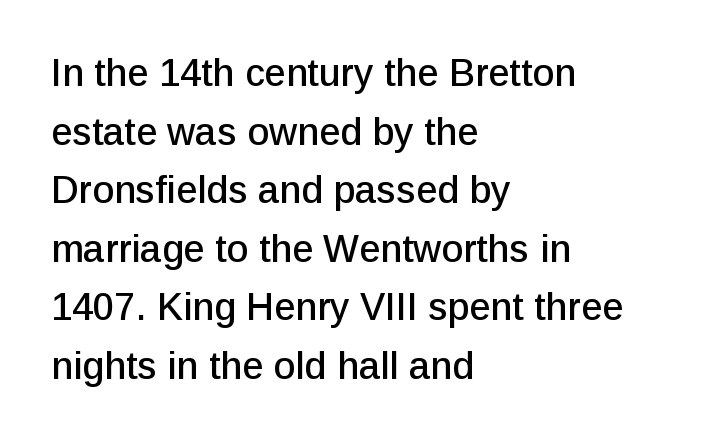
Where is the straight margin? On the left. One glance says typical: line gaps are just what's usual. Is this a fixed-width face? No — the glyphs have proportional, varying widths. A sans-serif font was chosen for this passage. Decoration check: the copy has no underline. No italicization has been applied; the sample stays upright.
